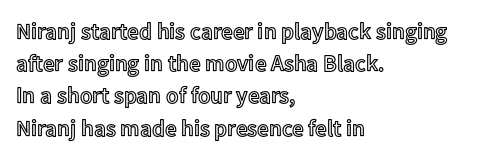
Does the leading feel generous? No, just average. The paragraph shown leans on its left margin. The string is rendered with underlining switched off. Here the glyphs are tracked normally, forming tight word shapes. The font's upright variant was chosen for this text.
